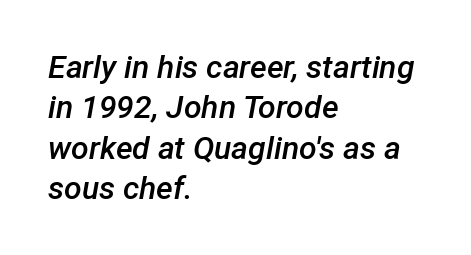
Q: Is the text bold? A: Semi-bold.
Q: Is the text italic (slanted)? A: Yes, it leans right by about 12 degrees.
Q: Is the text underlined? A: No.
Q: How is the paragraph aligned? A: Left-aligned.
Q: Is the spacing between letters normal or unusually wide? A: Normal.
Q: Is the spacing between lines tight, normal or loose? A: Normal.
Q: Width (condensed, normal, or wide)? A: Normal.
Q: Stroke contrast? A: Low.
Q: x-height? A: Medium.
Q: Monospaced? A: No.
